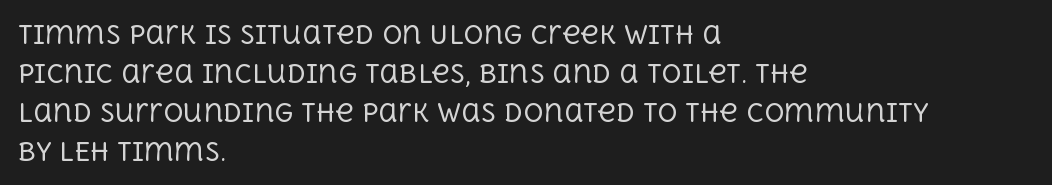
{"italic": "no", "bold": "no", "underline": "no", "align": "left", "line_spacing": "normal", "line_spacing_ratio": 1.56, "letter_spacing": "normal", "letter_spacing_em": 0.0, "glyph_px": 25}
